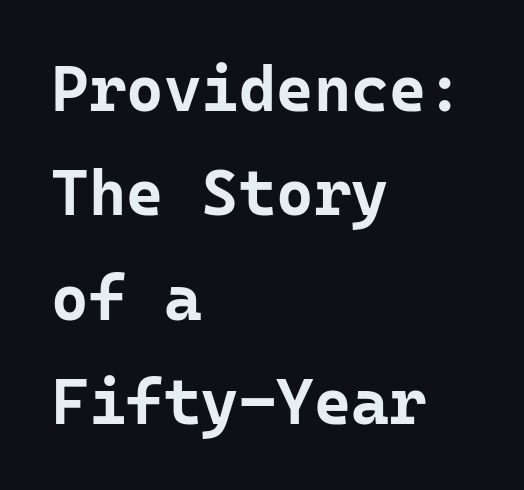
The image shows 64 px bold sans-serif type, upright, monospaced; set left-aligned, normal line spacing (1.63x), normal letter spacing, not underlined; low stroke contrast and a medium x-height.
